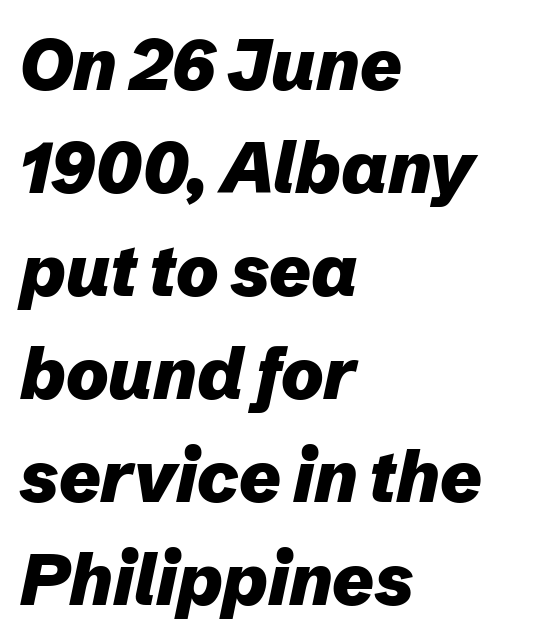
{"italic": "yes", "lean": "right", "slant_degrees": 12, "bold": "yes", "weight": "heavy", "width": "normal", "stroke_contrast": "low", "x_height": "medium", "monospaced": "no", "underline": "no", "align": "left", "line_spacing": "normal", "line_spacing_ratio": 1.45, "letter_spacing": "normal", "letter_spacing_em": 0.0, "glyph_px": 71}
